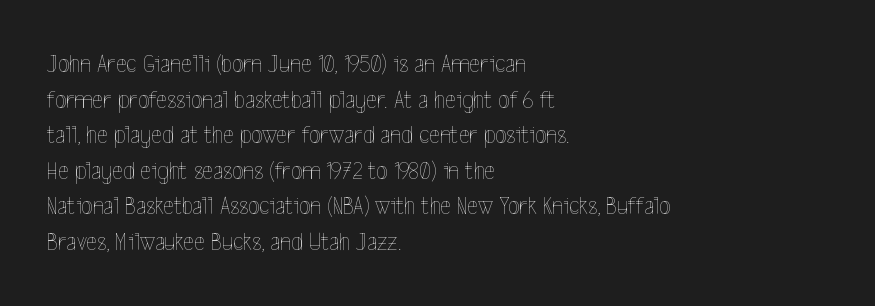
Q: Is the text bold? A: No.
Q: Is the text italic (slanted)? A: No, it is upright.
Q: Is the text underlined? A: No.
Q: How is the paragraph aligned? A: Left-aligned.
Q: Is the spacing between letters normal or unusually wide? A: Normal.
Q: Is the spacing between lines tight, normal or loose? A: Normal.
